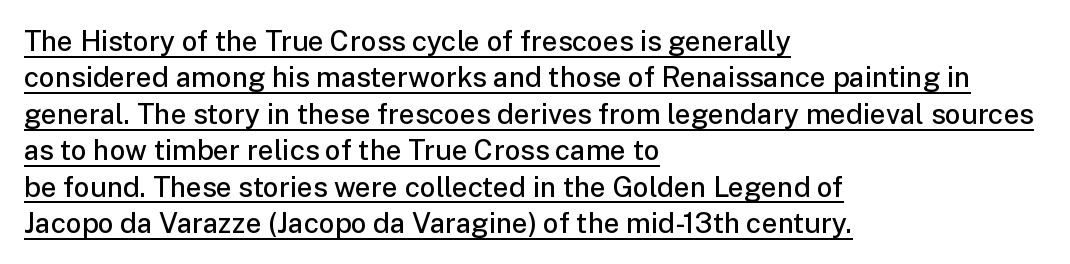
Q: Is the text bold? A: Semi-bold.
Q: Is the text italic (slanted)? A: No, it is upright.
Q: Is the typeface a serif or a sans-serif typeface? A: Sans-serif.
Q: Is the text underlined? A: Yes.
Q: How is the paragraph aligned? A: Left-aligned.
Q: Is the spacing between letters normal or unusually wide? A: Normal.
Q: Is the spacing between lines tight, normal or loose? A: Normal.
Q: Width (condensed, normal, or wide)? A: Normal.
Q: Stroke contrast? A: Low.
Q: x-height? A: Medium.
Q: Monospaced? A: No.
